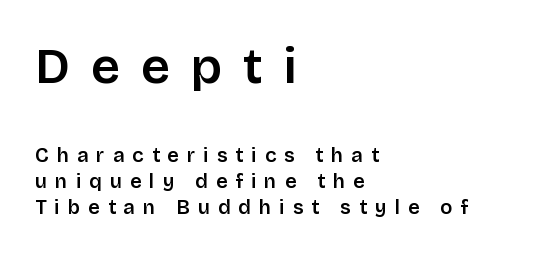
The image shows 51 px semibold sans-serif type, upright; set left-aligned, normal line spacing (1.31x), unusually wide letter spacing (+0.4 em), not underlined; the first (top) block is 2.55x larger; low stroke contrast and a large x-height.
